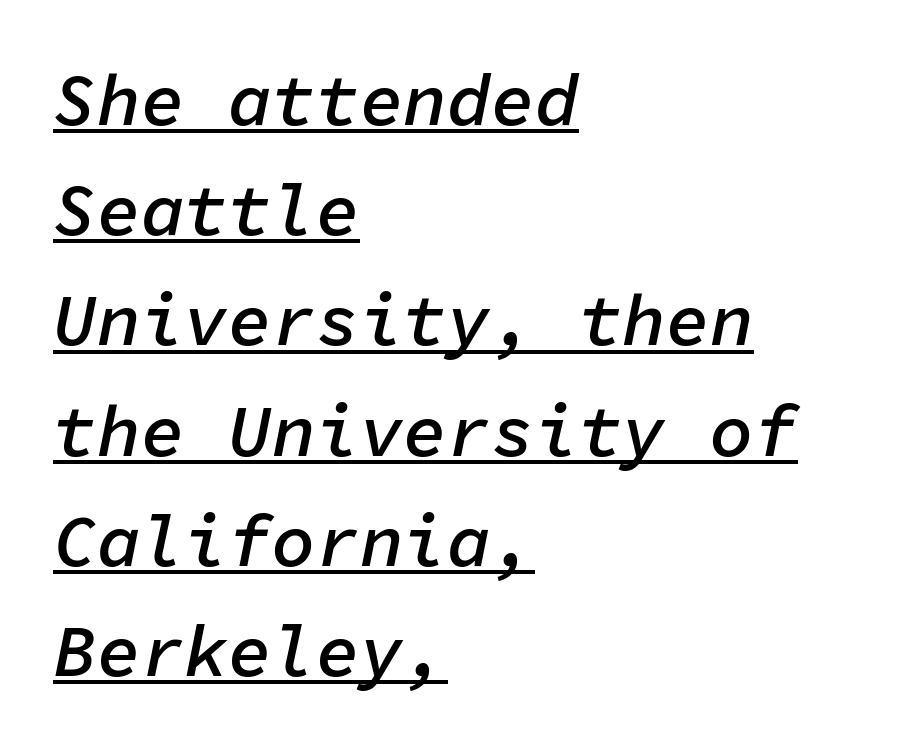
The image shows 73 px semibold type, italic (leaning right), monospaced; set left-aligned, normal line spacing (1.51x), normal letter spacing, underlined; low stroke contrast and a medium x-height.
